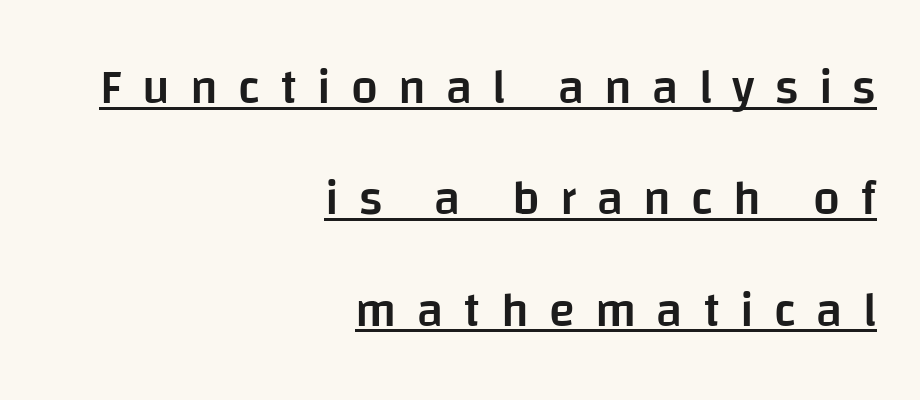
{"serif": "no", "italic": "no", "bold": "semi", "weight": "semibold", "width": "normal", "stroke_contrast": "low", "x_height": "large", "monospaced": "no", "underline": "yes", "align": "right", "line_spacing": "loose", "line_spacing_ratio": 2.32, "letter_spacing": "wide", "letter_spacing_em": 0.42, "glyph_px": 48}
